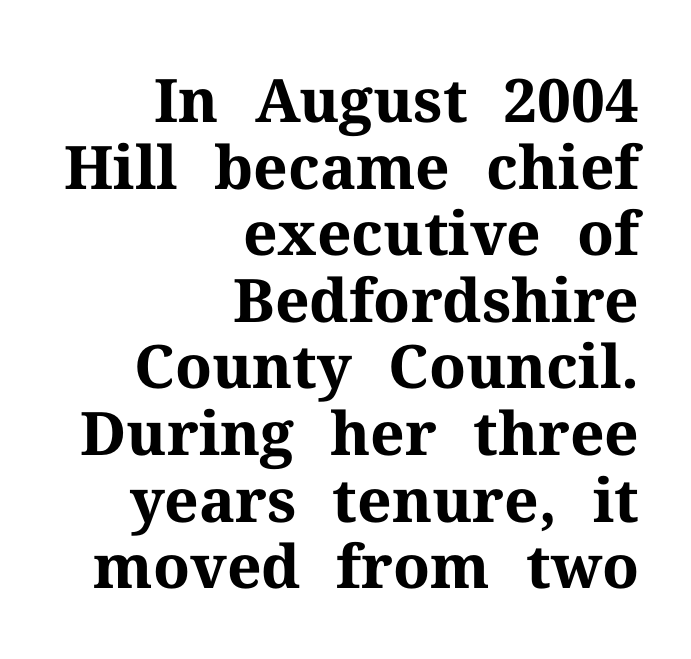
{"serif": "yes", "italic": "no", "bold": "yes", "weight": "bold", "width": "normal", "stroke_contrast": "medium", "x_height": "medium", "monospaced": "no", "underline": "no", "align": "right", "line_spacing": "tight", "line_spacing_ratio": 1.11, "letter_spacing": "normal", "letter_spacing_em": 0.0, "glyph_px": 60}
